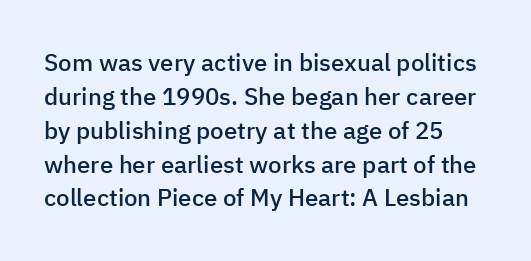
The image shows 24 px text type, upright; set normal line spacing (1.41x), normal letter spacing, not underlined.
